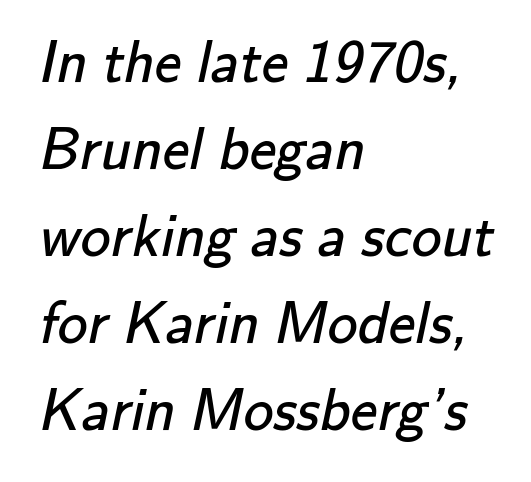
{"serif": "no", "bold": "no", "weight": "regular", "width": "normal", "stroke_contrast": "low", "x_height": "small", "monospaced": "no", "underline": "no", "align": "left", "line_spacing": "normal", "line_spacing_ratio": 1.45, "letter_spacing": "normal", "letter_spacing_em": 0.0, "glyph_px": 60}
